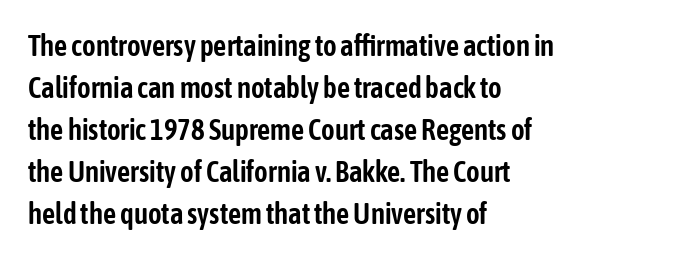
The image shows 29 px condensed sans-serif type, upright; set left-aligned, normal line spacing (1.45x), normal letter spacing, not underlined; low stroke contrast and a medium x-height.
